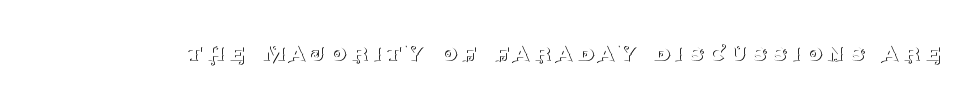
Q: Is the text bold? A: No.
Q: Is the text italic (slanted)? A: No, it is upright.
Q: Is the text underlined? A: No.
Q: Is the spacing between letters normal or unusually wide? A: Unusually wide.
